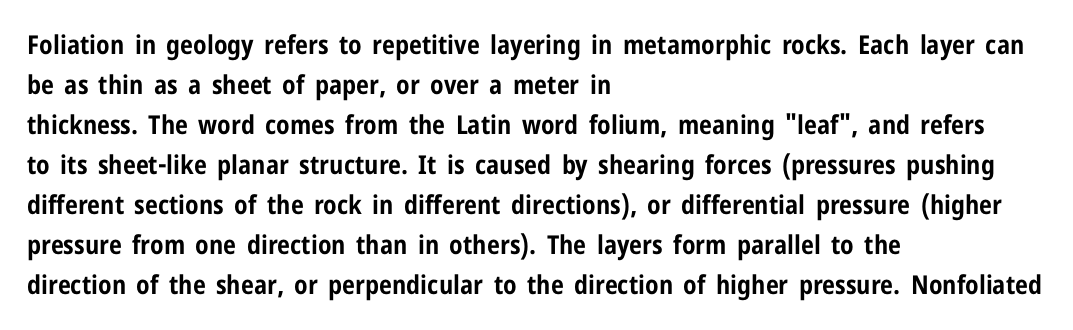
The image shows 26 px bold type, upright; set left-aligned, normal line spacing (1.54x), normal letter spacing, not underlined.
